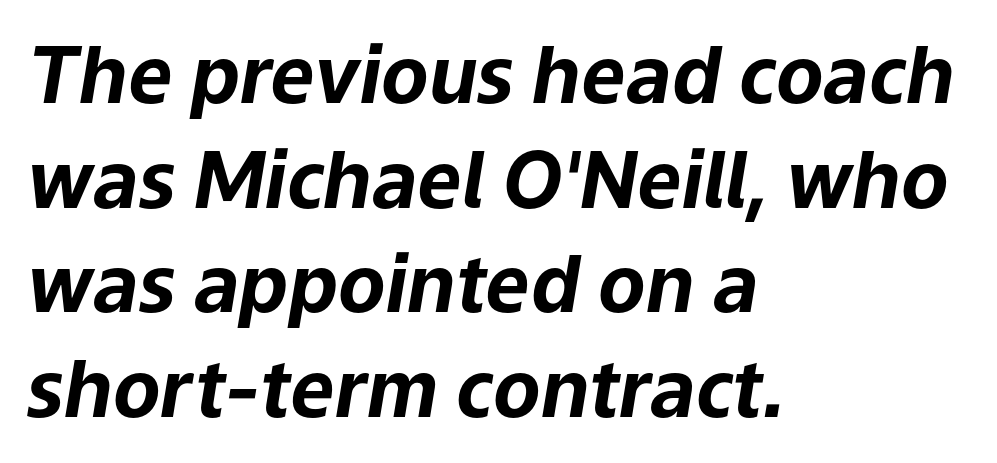
The image shows 78 px bold type, italic (leaning right); set left-aligned, normal line spacing (1.34x), normal letter spacing, not underlined; low stroke contrast and a medium x-height.
